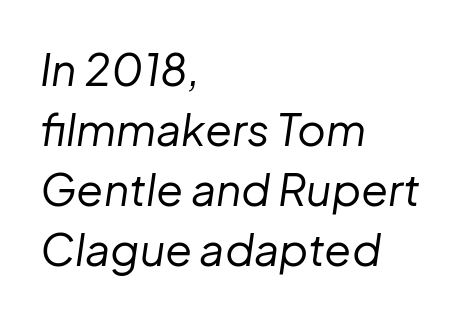
Q: Is the text bold? A: No.
Q: Is the text italic (slanted)? A: Yes, it leans right by about 8 degrees.
Q: Is the text underlined? A: No.
Q: How is the paragraph aligned? A: Left-aligned.
Q: Is the spacing between letters normal or unusually wide? A: Normal.
Q: Is the spacing between lines tight, normal or loose? A: Normal.
Q: Width (condensed, normal, or wide)? A: Normal.
Q: Stroke contrast? A: Low.
Q: x-height? A: Medium.
Q: Monospaced? A: No.
